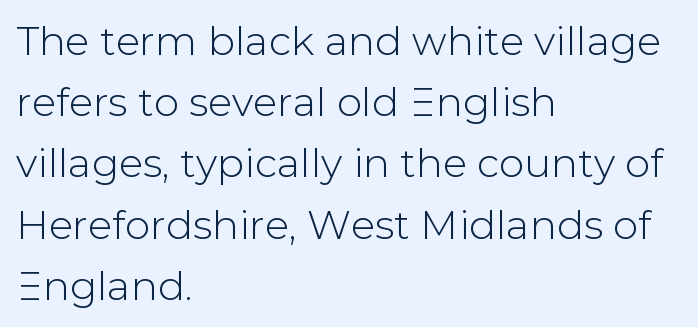
Short note: letters normally spaced. Characters remain perfectly vertical along every line. A normal amount of white space separates one row of letters from the next. A bare baseline throughout the passage. In terms of letterform style, serifs are entirely absent. The rendering uses natural spacing where letterforms have individual widths.
